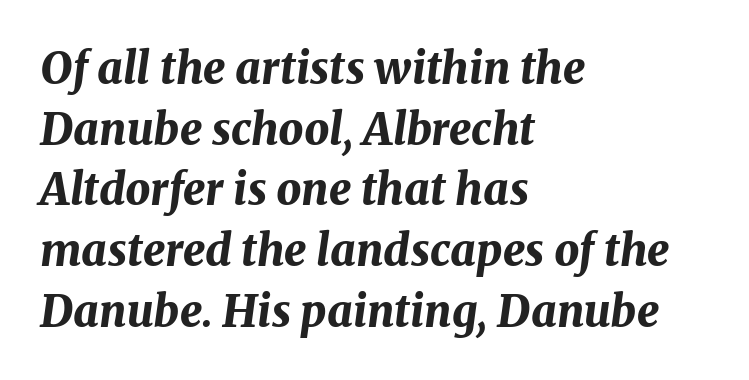
Q: Is the text bold? A: Yes.
Q: Is the text italic (slanted)? A: Yes, it leans right by about 8 degrees.
Q: Is the text underlined? A: No.
Q: How is the paragraph aligned? A: Left-aligned.
Q: Is the spacing between letters normal or unusually wide? A: Normal.
Q: Is the spacing between lines tight, normal or loose? A: Normal.
Q: Width (condensed, normal, or wide)? A: Normal.
Q: Stroke contrast? A: Medium.
Q: x-height? A: Medium.
Q: Monospaced? A: No.
